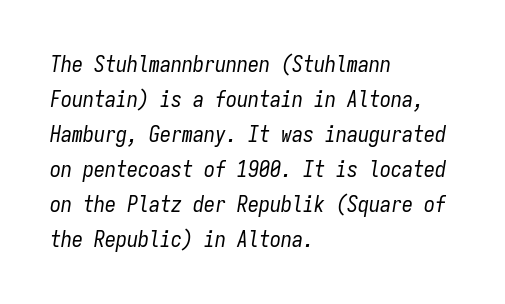
{"italic": "yes", "lean": "right", "slant_degrees": 9, "bold": "no", "underline": "no", "align": "left", "line_spacing": "normal", "line_spacing_ratio": 1.59, "letter_spacing": "normal", "letter_spacing_em": 0.0, "glyph_px": 22}
